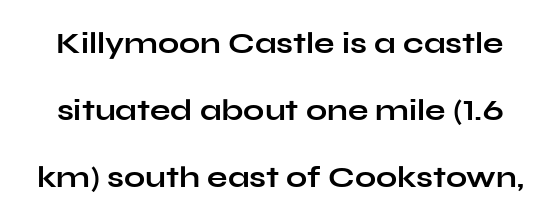
Look at the tracking — it's just the regular setting, nothing added. The passage shown is typed in a proportional face where columns would drift. Does the weight exceed regular? Yes, all the way to bold. The lettering holds an erect, upright posture throughout.
